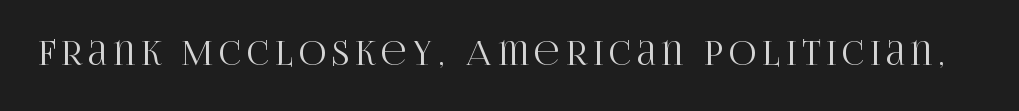
{"serif": "yes", "italic": "no", "width": "condensed", "stroke_contrast": "high", "x_height": "large", "monospaced": "no", "underline": "no", "glyph_px": 34}
